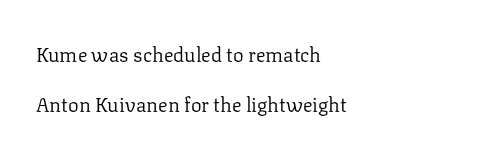
The image shows 20 px text type, upright; set left-aligned, loose line spacing (2.5x), normal letter spacing, not underlined.
